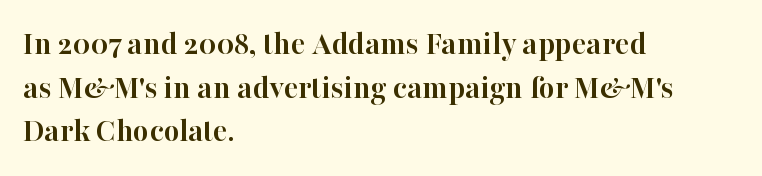
Q: Is the text bold? A: Yes.
Q: Is the text italic (slanted)? A: No, it is upright.
Q: Is the typeface a serif or a sans-serif typeface? A: Serif.
Q: Is the text underlined? A: No.
Q: How is the paragraph aligned? A: Left-aligned.
Q: Is the spacing between letters normal or unusually wide? A: Normal.
Q: Is the spacing between lines tight, normal or loose? A: Normal.
Q: Width (condensed, normal, or wide)? A: Normal.
Q: Stroke contrast? A: High.
Q: x-height? A: Medium.
Q: Monospaced? A: No.
